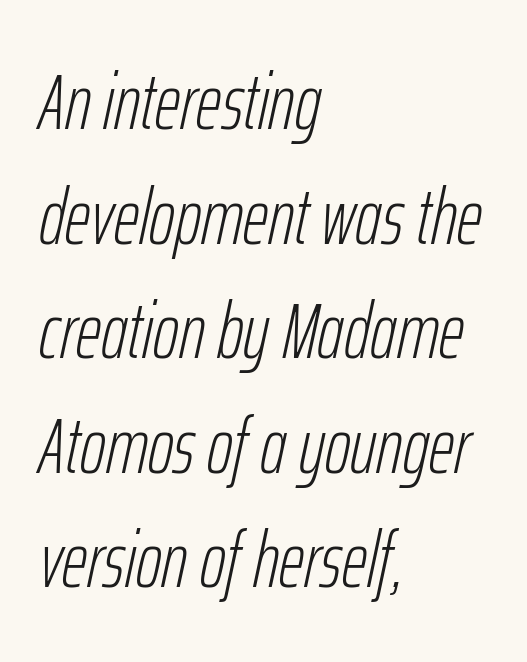
The image shows 79 px light, condensed type, italic (leaning right); set left-aligned, normal line spacing (1.45x), normal letter spacing, not underlined; low stroke contrast and a medium x-height.
